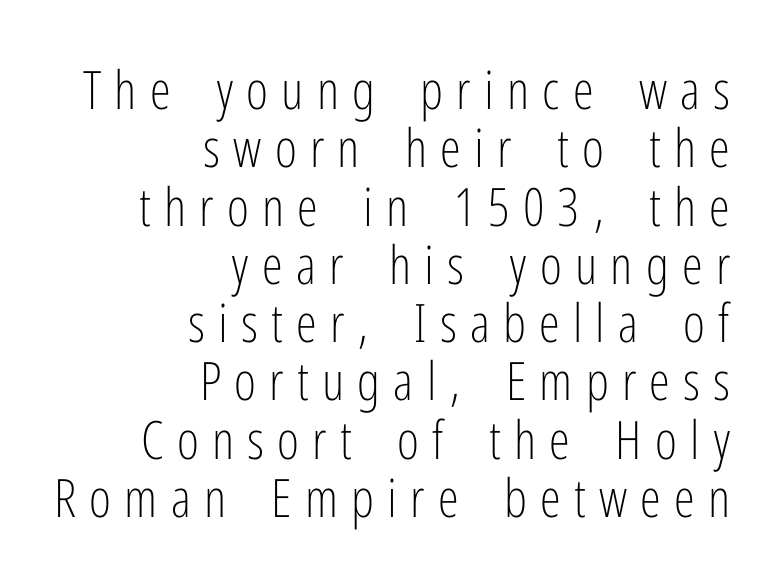
The image shows 53 px light, condensed sans-serif type, upright; set right-aligned, tight line spacing (1.1x), unusually wide letter spacing (+0.25 em), not underlined; low stroke contrast and a medium x-height.
